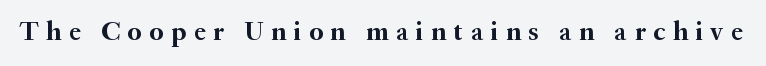
Q: Is the text bold? A: Yes.
Q: Is the text italic (slanted)? A: No, it is upright.
Q: Is the text underlined? A: No.
Q: Is the spacing between letters normal or unusually wide? A: Unusually wide.
